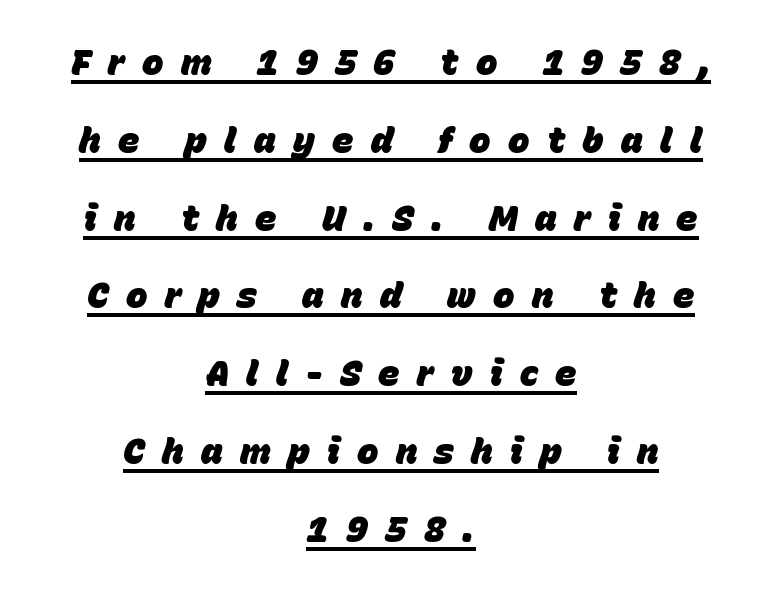
Rows of type keep a wide berth in the vertical direction. A typesetter would mark this as italic. The line texture is sparse and dotted thanks to wide tracking. The specimen includes a rule beneath the text block's lines.
